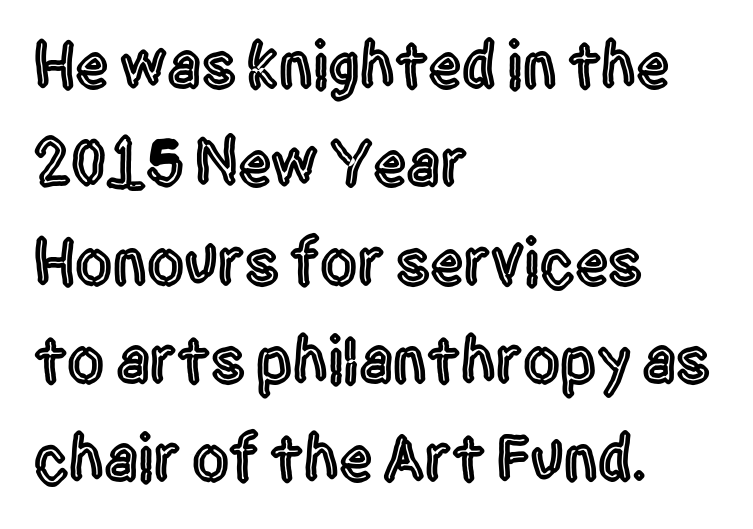
Does the lettering tilt? It doesn't — this is upright. The designer left line spacing at the default. Unmarked baselines from the first word to the last. Grotesque or geometric, the face here clearly has no serifs. Leftover space on each line is placed entirely after the last word.
